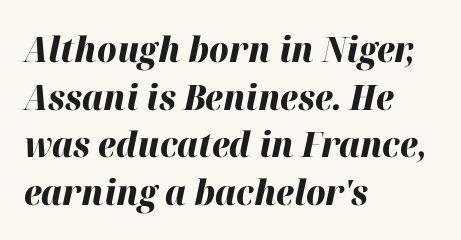
Letters rest on an invisible, unmarked baseline. Note the varied advance widths — an 'i' is clearly narrower than an 'm'. This is heavy type, rendered in bold. It's the slanting kind of type. In terms of letterspacing, this is plain default setting.
